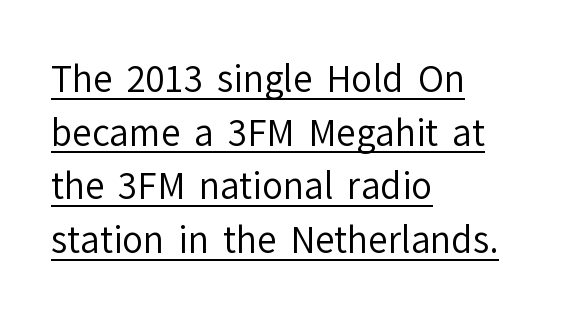
The image shows 35 px regular-weight sans-serif type, upright; set left-aligned, normal line spacing (1.53x), normal letter spacing, underlined; low stroke contrast and a medium x-height.
